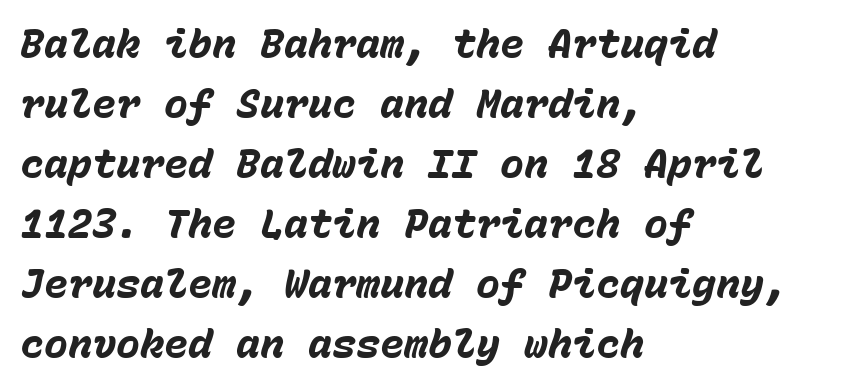
{"italic": "yes", "lean": "right", "slant_degrees": 15, "bold": "yes", "weight": "heavy", "width": "normal", "stroke_contrast": "low", "x_height": "medium", "monospaced": "yes", "underline": "no", "align": "left", "line_spacing": "normal", "line_spacing_ratio": 1.5, "letter_spacing": "normal", "letter_spacing_em": 0.0, "glyph_px": 40}
